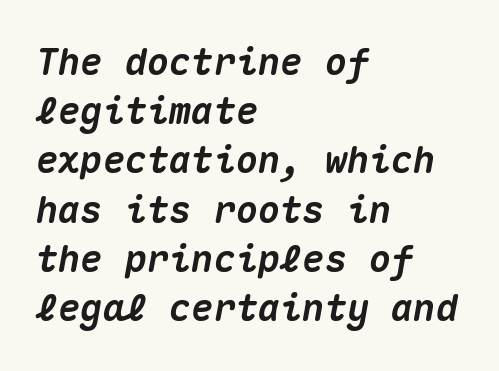
The image shows 37 px heavy type, italic (leaning right), monospaced; set left-aligned, normal line spacing (1.33x), normal letter spacing, not underlined; medium stroke contrast and a medium x-height.
